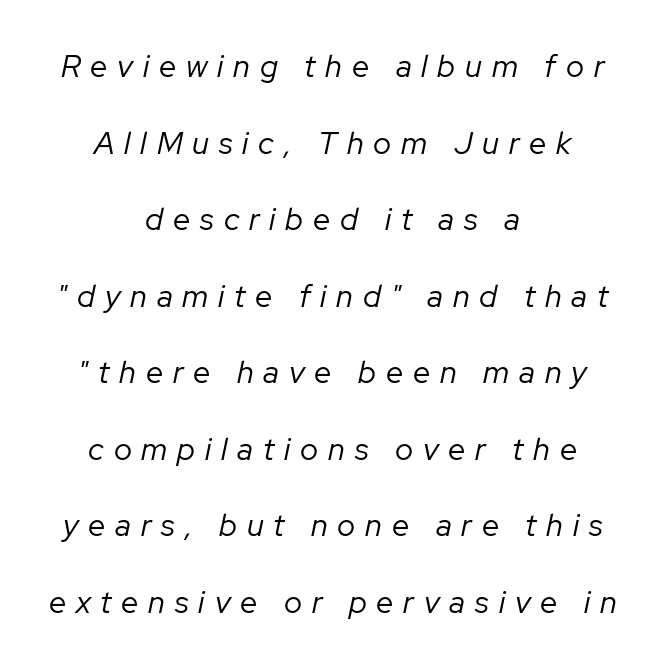
Q: Is the text bold? A: No.
Q: Is the text italic (slanted)? A: Yes, it leans right by about 12 degrees.
Q: Is the text underlined? A: No.
Q: How is the paragraph aligned? A: Centered.
Q: Is the spacing between letters normal or unusually wide? A: Unusually wide.
Q: Is the spacing between lines tight, normal or loose? A: Loose.
Q: Width (condensed, normal, or wide)? A: Normal.
Q: Stroke contrast? A: Low.
Q: x-height? A: Medium.
Q: Monospaced? A: No.
